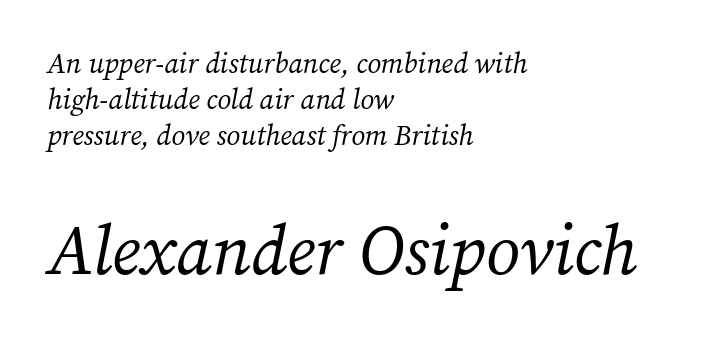
{"serif": "yes", "italic": "yes", "lean": "right", "slant_degrees": 12, "bold": "no", "weight": "regular", "width": "normal", "stroke_contrast": "medium", "x_height": "medium", "monospaced": "no", "underline": "no", "align": "left", "line_spacing": "normal", "line_spacing_ratio": 1.28, "letter_spacing": "normal", "letter_spacing_em": 0.0, "larger_block": "second", "size_ratio": 2.46, "glyph_px": 69}
